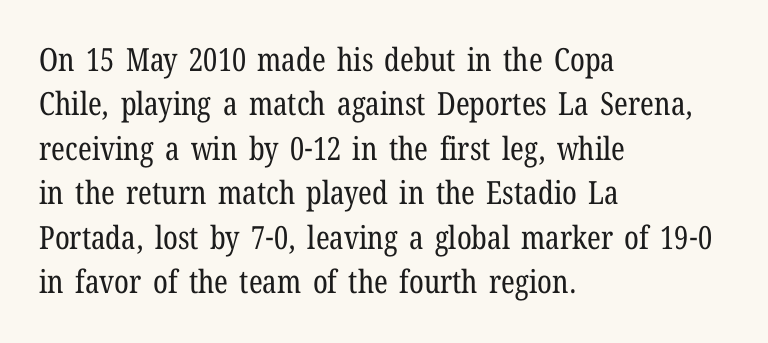
Q: Is the text bold? A: No.
Q: Is the text italic (slanted)? A: No, it is upright.
Q: Is the typeface a serif or a sans-serif typeface? A: Serif.
Q: Is the text underlined? A: No.
Q: How is the paragraph aligned? A: Left-aligned.
Q: Is the spacing between letters normal or unusually wide? A: Normal.
Q: Is the spacing between lines tight, normal or loose? A: Normal.
Q: Width (condensed, normal, or wide)? A: Condensed.
Q: Stroke contrast? A: Low.
Q: x-height? A: Medium.
Q: Monospaced? A: No.
